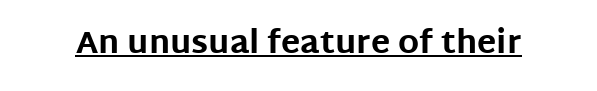
The image shows 32 px bold sans-serif type, upright; set normal letter spacing, underlined; low stroke contrast and a large x-height.
